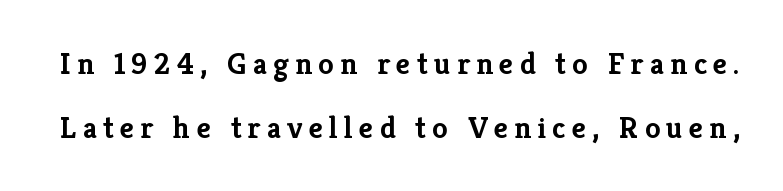
The image shows 31 px semibold serif type, upright; set loose line spacing (2.07x), unusually wide letter spacing (+0.2 em), not underlined; low stroke contrast and a medium x-height.
